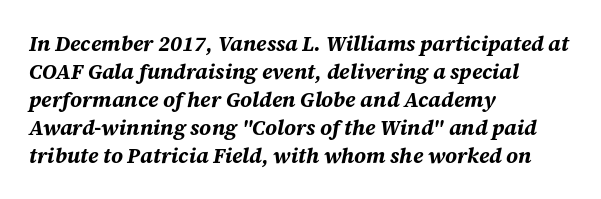
If you drew a ruler down the left edge, every line would touch it. If you measured baseline to baseline, you'd find a middling distance. Plenty of ink on the page — the face is bold. Underline: absent. Default kerning and tracking; the words read as compact shapes. If you drew a line through each stem, it would be angled.
